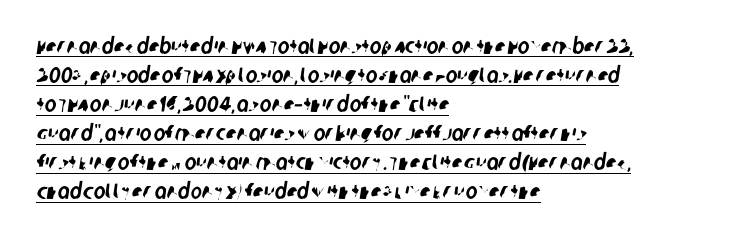
The passage shown is underscored from start to finish. The lines in this sample share a left origin and differ only in where they stop. The vertical gap from one line to the next is medium. Short note: letters normally spaced.
